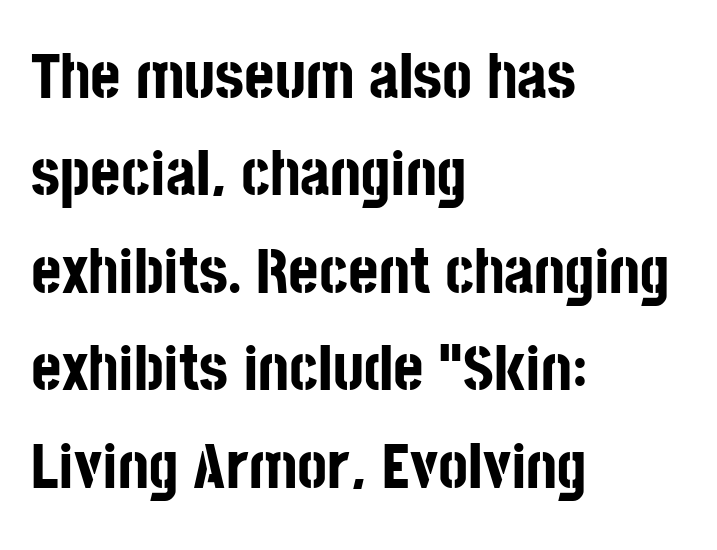
Q: Is the text bold? A: Yes.
Q: Is the text italic (slanted)? A: No, it is upright.
Q: Is the typeface a serif or a sans-serif typeface? A: Sans-serif.
Q: Is the text underlined? A: No.
Q: How is the paragraph aligned? A: Left-aligned.
Q: Is the spacing between letters normal or unusually wide? A: Normal.
Q: Is the spacing between lines tight, normal or loose? A: Normal.
Q: Width (condensed, normal, or wide)? A: Condensed.
Q: Stroke contrast? A: Low.
Q: x-height? A: Large.
Q: Monospaced? A: No.
